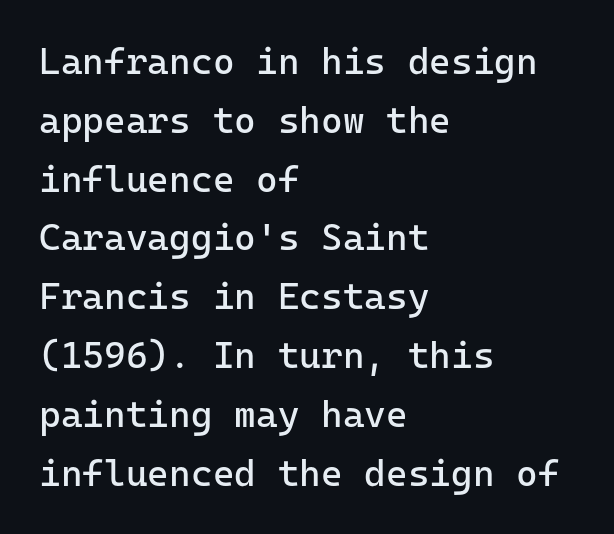
{"serif": "no", "italic": "no", "bold": "no", "weight": "regular", "width": "normal", "stroke_contrast": "low", "x_height": "medium", "underline": "no", "align": "left", "line_spacing": "normal", "line_spacing_ratio": 1.59, "letter_spacing": "normal", "letter_spacing_em": 0.0, "glyph_px": 37}
